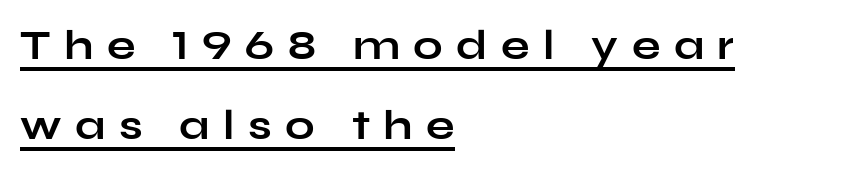
Q: Is the text bold? A: Yes.
Q: Is the text italic (slanted)? A: No, it is upright.
Q: Is the typeface a serif or a sans-serif typeface? A: Sans-serif.
Q: Is the text underlined? A: Yes.
Q: How is the paragraph aligned? A: Left-aligned.
Q: Is the spacing between letters normal or unusually wide? A: Unusually wide.
Q: Is the spacing between lines tight, normal or loose? A: Loose.
Q: Width (condensed, normal, or wide)? A: Wide.
Q: Stroke contrast? A: Low.
Q: x-height? A: Medium.
Q: Monospaced? A: No.
